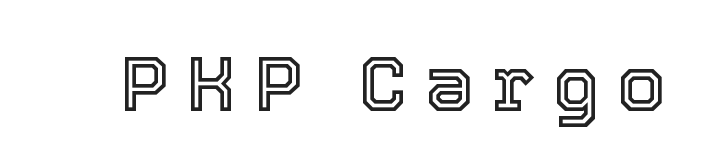
Q: Is the text italic (slanted)? A: No, it is upright.
Q: Is the text underlined? A: No.
Q: Is the spacing between letters normal or unusually wide? A: Unusually wide.
Q: Width (condensed, normal, or wide)? A: Normal.
Q: x-height? A: Medium.
Q: Monospaced? A: No.
